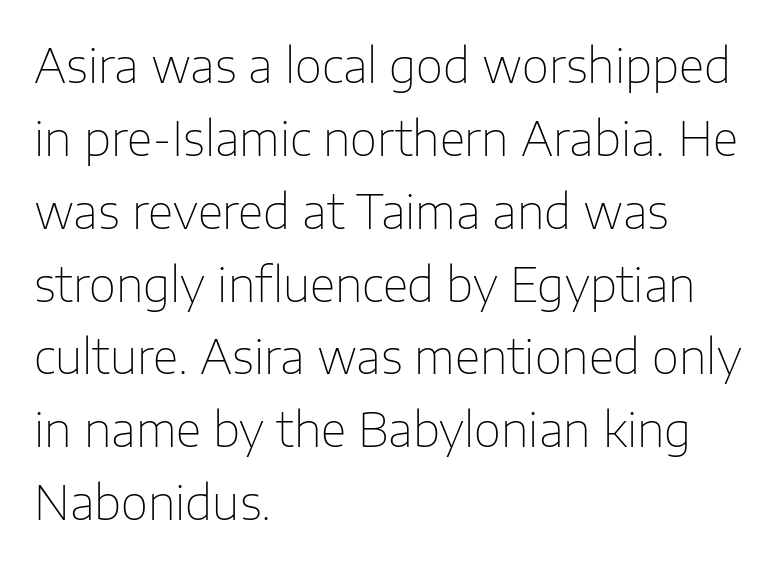
{"serif": "no", "italic": "no", "bold": "no", "weight": "thin", "width": "normal", "stroke_contrast": "low", "x_height": "medium", "monospaced": "no", "underline": "no", "align": "left", "line_spacing": "normal", "line_spacing_ratio": 1.55, "letter_spacing": "normal", "letter_spacing_em": 0.0, "glyph_px": 47}
